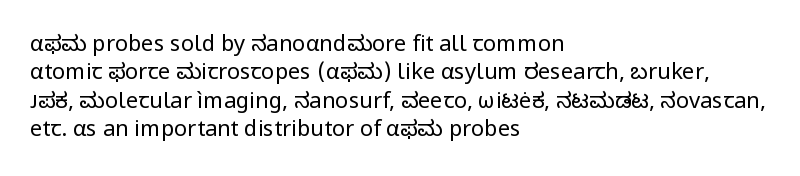
Q: Is the text bold? A: No.
Q: Is the text italic (slanted)? A: No, it is upright.
Q: Is the text underlined? A: No.
Q: How is the paragraph aligned? A: Left-aligned.
Q: Is the spacing between letters normal or unusually wide? A: Normal.
Q: Is the spacing between lines tight, normal or loose? A: Normal.
